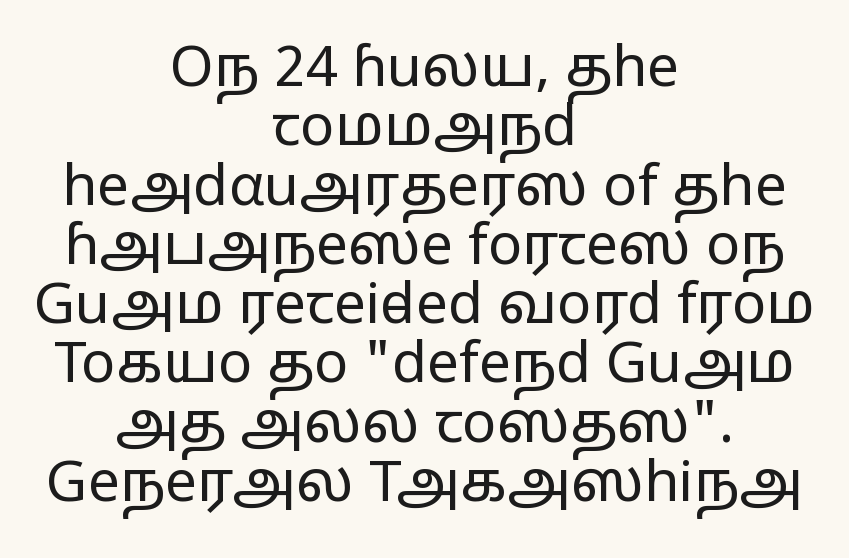
Q: Is the text bold? A: No.
Q: Is the text italic (slanted)? A: No, it is upright.
Q: Is the typeface a serif or a sans-serif typeface? A: Sans-serif.
Q: Is the text underlined? A: No.
Q: How is the paragraph aligned? A: Centered.
Q: Is the spacing between letters normal or unusually wide? A: Normal.
Q: Is the spacing between lines tight, normal or loose? A: Tight.
Q: Width (condensed, normal, or wide)? A: Wide.
Q: Stroke contrast? A: Low.
Q: x-height? A: Medium.
Q: Monospaced? A: No.
